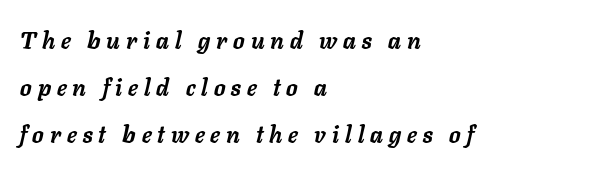
{"italic": "yes", "lean": "right", "slant_degrees": 11, "bold": "yes", "underline": "no", "align": "left", "line_spacing": "loose", "line_spacing_ratio": 2.04, "letter_spacing": "wide", "letter_spacing_em": 0.26, "glyph_px": 23}
